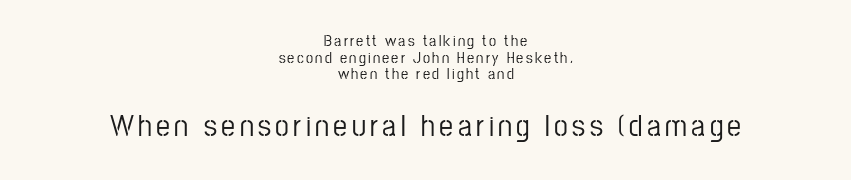
Nope, no serifs anywhere on these letters. The rag falls on both sides of this text block equally. This sample has the flowing, uneven cadence of proportional lettering. You could barely slide anything between these rows. Does the bottom block carry the larger type? Yes, it does.
